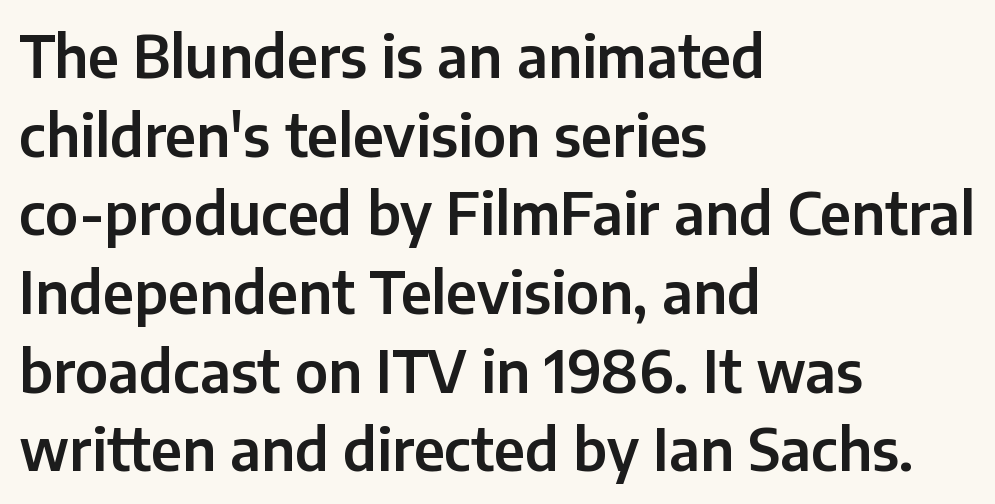
{"serif": "no", "italic": "no", "width": "normal", "stroke_contrast": "low", "x_height": "medium", "monospaced": "no", "underline": "no", "align": "left", "line_spacing": "normal", "line_spacing_ratio": 1.38, "letter_spacing": "normal", "letter_spacing_em": 0.0, "glyph_px": 57}
